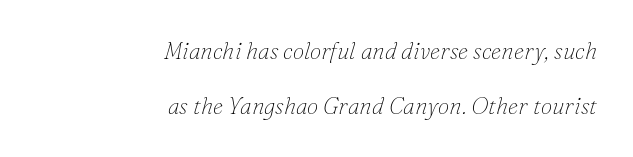
The image shows 23 px text type, italic (leaning right); set right-aligned, loose line spacing (2.4x), normal letter spacing, not underlined.
